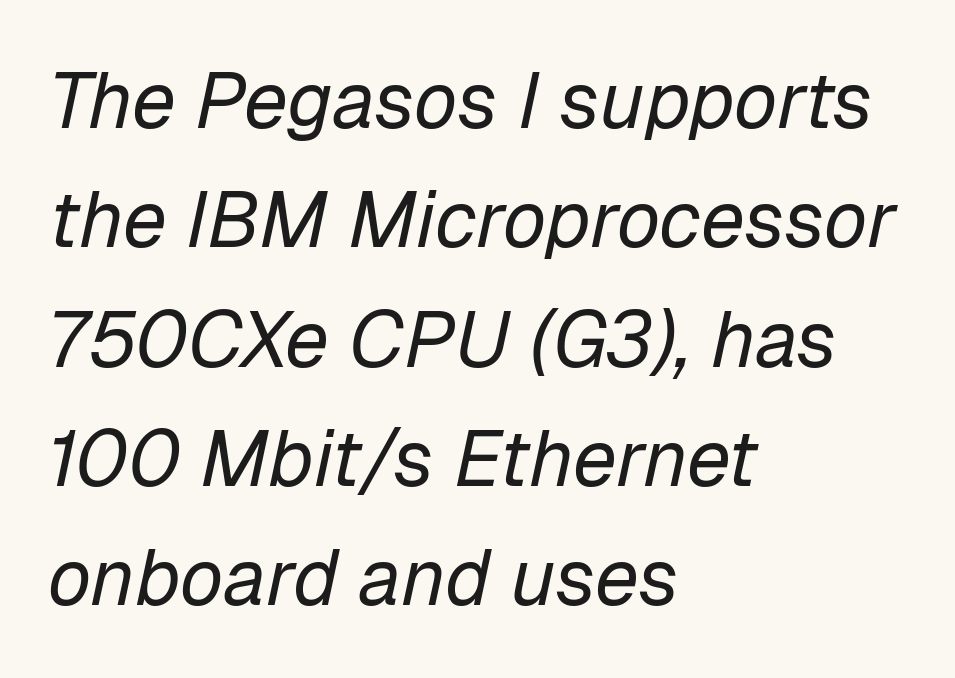
The image shows 79 px regular-weight type, italic (leaning right); set left-aligned, normal line spacing (1.51x), normal letter spacing, not underlined; low stroke contrast and a medium x-height.
